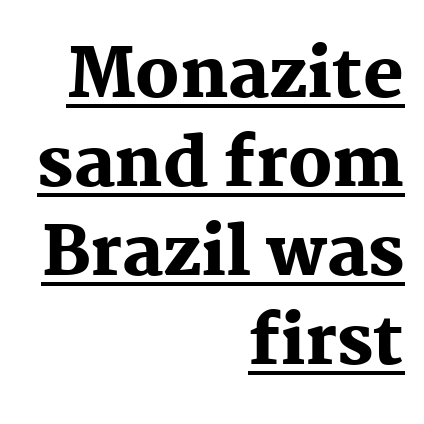
The image shows 68 px heavy serif type, upright; set right-aligned, normal line spacing (1.31x), normal letter spacing, underlined; medium stroke contrast and a medium x-height.
